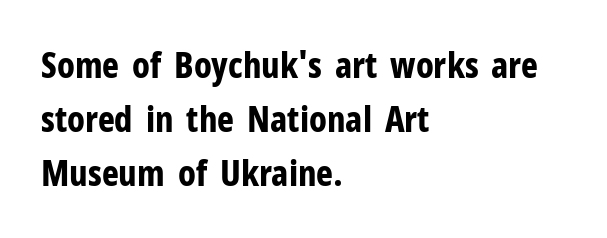
Q: Is the text bold? A: Yes.
Q: Is the text italic (slanted)? A: No, it is upright.
Q: Is the typeface a serif or a sans-serif typeface? A: Sans-serif.
Q: Is the text underlined? A: No.
Q: How is the paragraph aligned? A: Left-aligned.
Q: Is the spacing between letters normal or unusually wide? A: Normal.
Q: Is the spacing between lines tight, normal or loose? A: Normal.
Q: Width (condensed, normal, or wide)? A: Condensed.
Q: Stroke contrast? A: Low.
Q: x-height? A: Medium.
Q: Monospaced? A: No.
